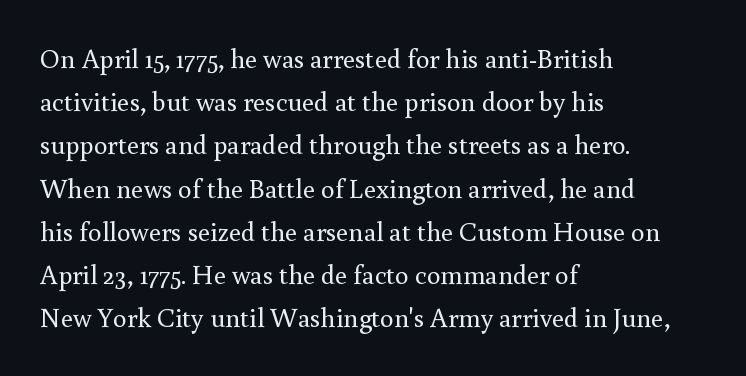
The image shows 27 px text type, upright; set left-aligned, normal line spacing (1.6x), normal letter spacing, not underlined.
